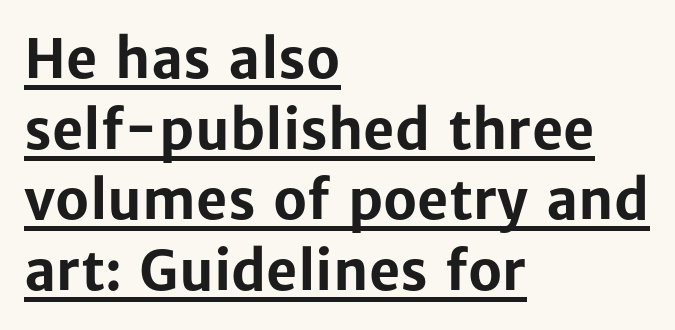
Character widths vary here, with narrow letters taking less room than wide ones. Type style note: lacks serifs. Students, note that the glyphs here touch the page at normal intervals. The compositor pushed each line to the left boundary.
